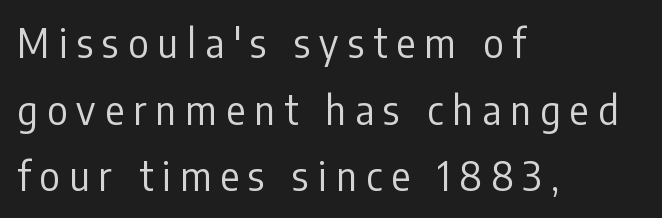
What stands out about the letter spacing? Its width — letters are far apart. Proportional: the letters do not fall into vertical columns. Quick note: not italic, upright. Think standard paragraph weight, or any step lighter than that. Look at the bottom of the vertical strokes: they stop flat, with no serifs.
